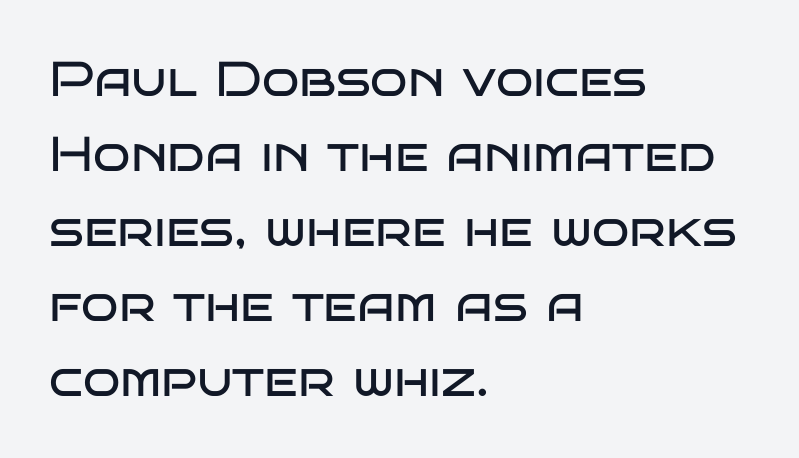
The image shows 49 px regular-weight, wide sans-serif type, upright; set left-aligned, normal line spacing (1.53x), normal letter spacing, not underlined; low stroke contrast and a large x-height.
